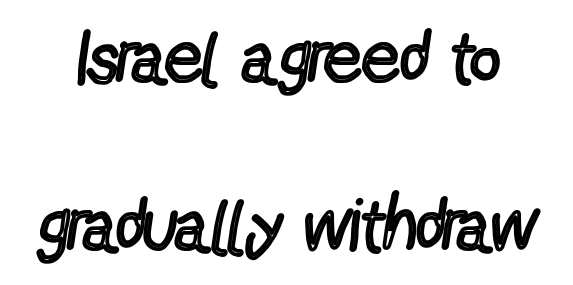
The passage shown is not underscored anywhere. No letter is thick-stroked: the sample isn't bold. What stands out about the letter spacing? Nothing — it is the standard amount. The designer went with a sans here, leaving each stem footless.
